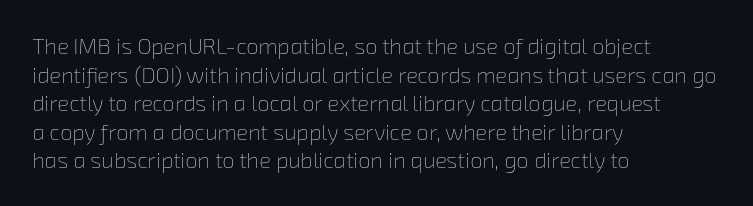
The image shows 22 px text type; set left-aligned, normal line spacing (1.3x), normal letter spacing, not underlined.
